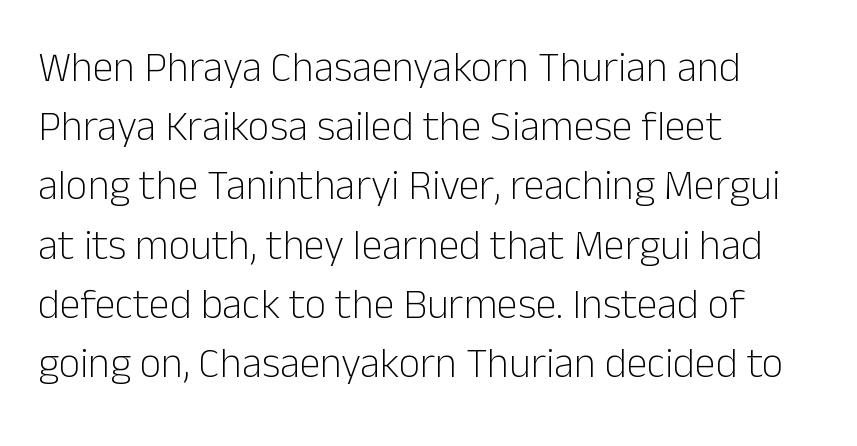
These lines are composed in type without serifs. Bare-footed words on every line. This sample has the flowing, uneven cadence of proportional lettering. The passage shown is not bold in any degree. No extra tracking has been applied to these lines. The text block is weighted toward the left margin, trailing off unevenly rightward.
